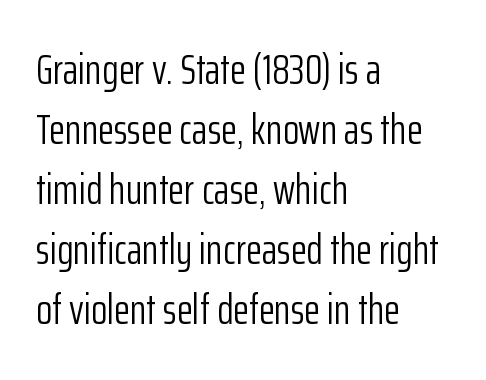
The image shows 42 px light, condensed sans-serif type, upright; set left-aligned, normal line spacing (1.43x), normal letter spacing, not underlined; low stroke contrast and a medium x-height.
